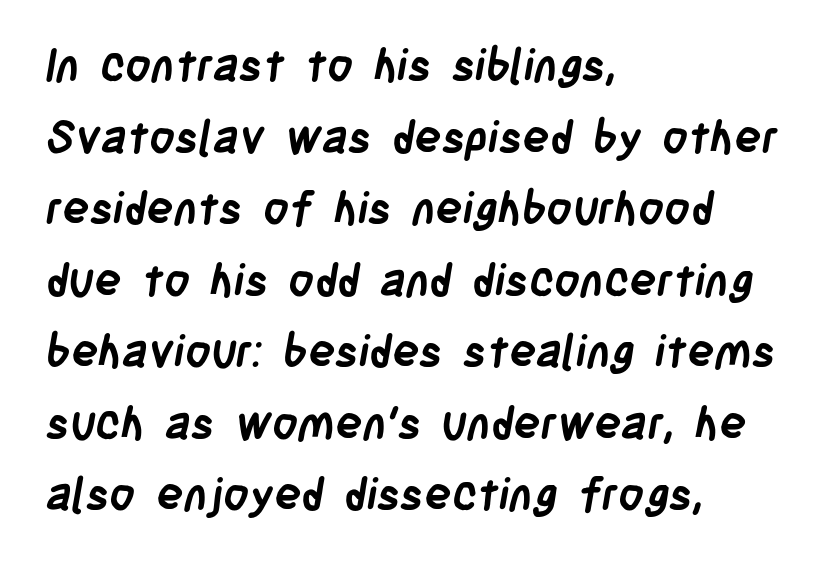
{"serif": "no", "bold": "yes", "weight": "semibold", "width": "condensed", "stroke_contrast": "low", "x_height": "large", "monospaced": "no", "underline": "no", "align": "left", "line_spacing": "normal", "line_spacing_ratio": 1.59, "letter_spacing": "normal", "letter_spacing_em": 0.0, "glyph_px": 45}
